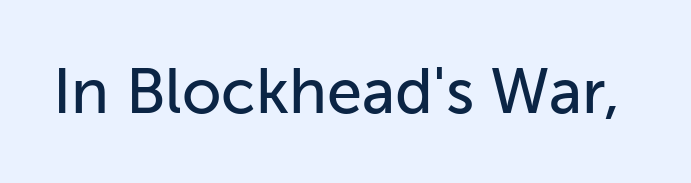
Q: Is the text italic (slanted)? A: No, it is upright.
Q: Is the typeface a serif or a sans-serif typeface? A: Sans-serif.
Q: Is the text underlined? A: No.
Q: Is the spacing between letters normal or unusually wide? A: Normal.
Q: Width (condensed, normal, or wide)? A: Normal.
Q: Stroke contrast? A: Low.
Q: x-height? A: Medium.
Q: Monospaced? A: No.
